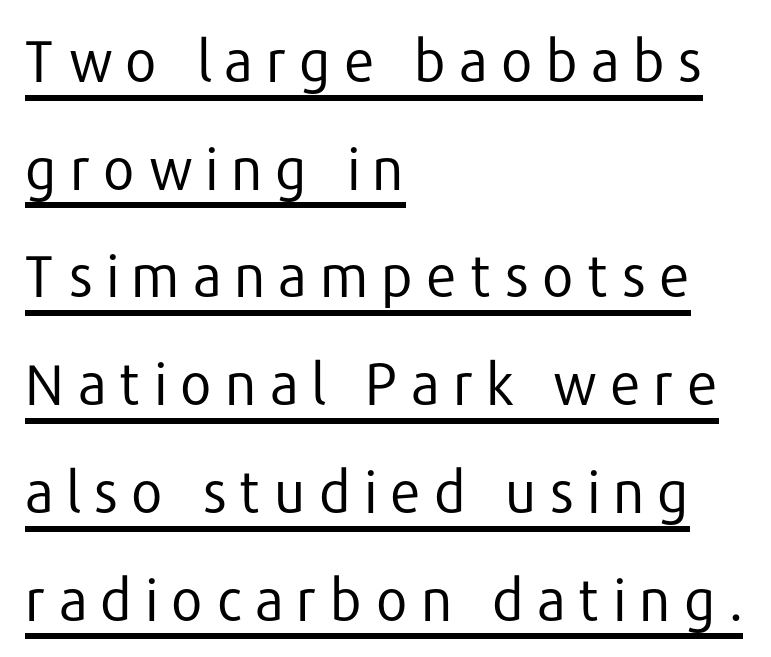
Q: Is the text bold? A: No.
Q: Is the text italic (slanted)? A: No, it is upright.
Q: Is the typeface a serif or a sans-serif typeface? A: Sans-serif.
Q: Is the text underlined? A: Yes.
Q: How is the paragraph aligned? A: Left-aligned.
Q: Is the spacing between letters normal or unusually wide? A: Unusually wide.
Q: Width (condensed, normal, or wide)? A: Normal.
Q: Stroke contrast? A: Low.
Q: x-height? A: Medium.
Q: Monospaced? A: No.
